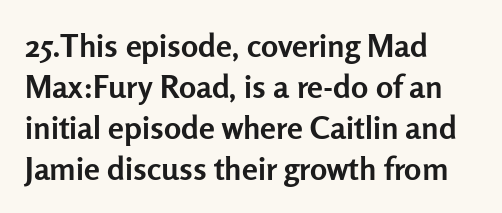
The image shows 32 px semibold sans-serif type, upright; set left-aligned, normal line spacing (1.28x), normal letter spacing, not underlined; low stroke contrast and a medium x-height.
